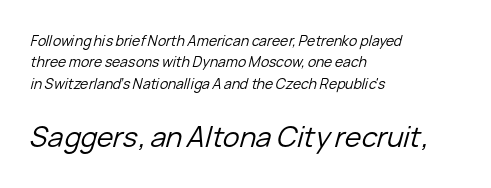
{"italic": "yes", "lean": "right", "slant_degrees": 15, "bold": "no", "weight": "regular", "width": "normal", "stroke_contrast": "low", "x_height": "medium", "monospaced": "no", "underline": "no", "align": "left", "line_spacing": "normal", "line_spacing_ratio": 1.52, "letter_spacing": "normal", "letter_spacing_em": 0.0, "larger_block": "second", "size_ratio": 2.0, "glyph_px": 28}
